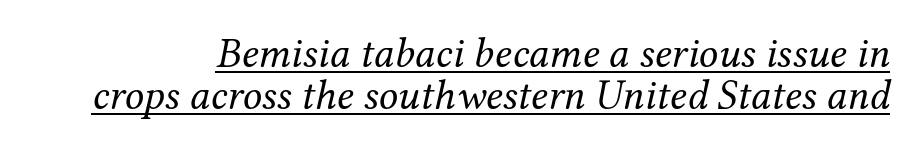
The image shows 43 px regular-weight serif type, italic (leaning right); set tight line spacing (0.97x), normal letter spacing, underlined; medium stroke contrast and a medium x-height.
